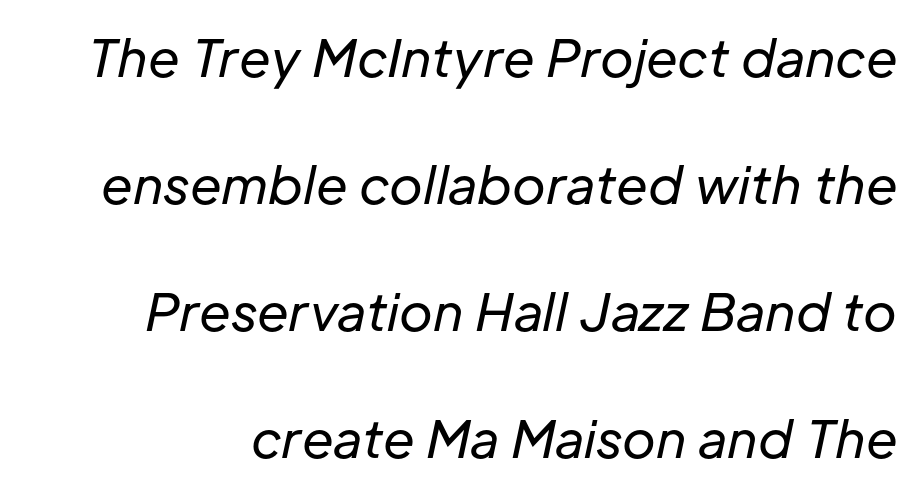
These lines are rendered in a variable-pitch font. Has an underline been added? It has not. No letter is thick-stroked: the sample isn't bold. Loosely led — the rows are spread out. You can tell it's italic because the verticals aren't actually vertical.
